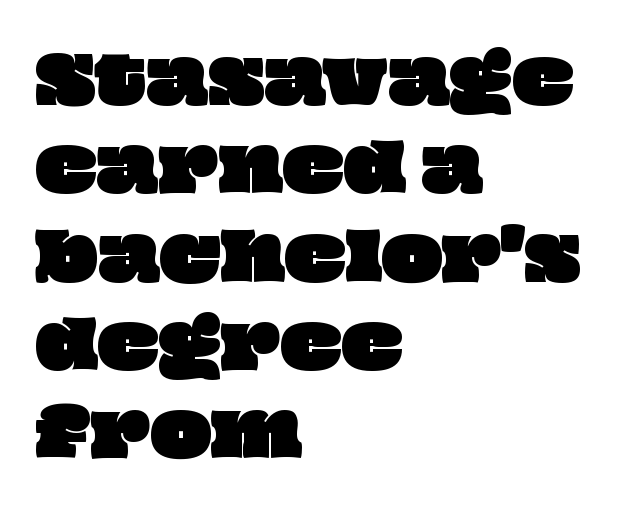
The image shows 64 px wide type; set left-aligned, normal line spacing (1.38x), normal letter spacing, not underlined; low stroke contrast and a large x-height.
